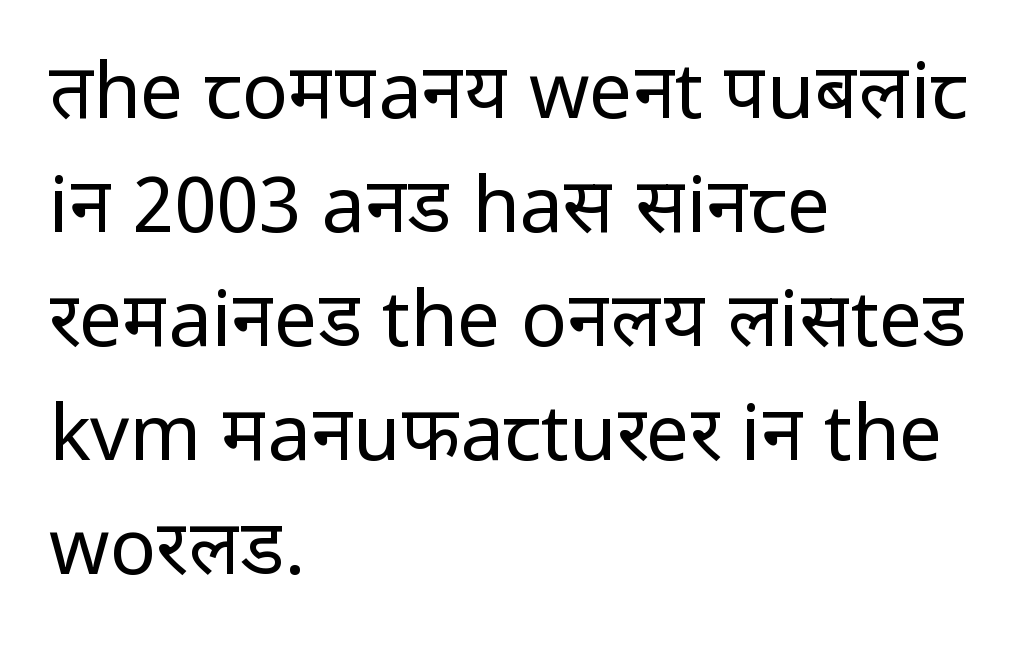
{"serif": "no", "italic": "no", "bold": "no", "weight": "regular", "width": "normal", "stroke_contrast": "low", "x_height": "medium", "monospaced": "no", "underline": "no", "align": "left", "line_spacing": "normal", "line_spacing_ratio": 1.48, "letter_spacing": "normal", "letter_spacing_em": 0.0, "glyph_px": 77}
